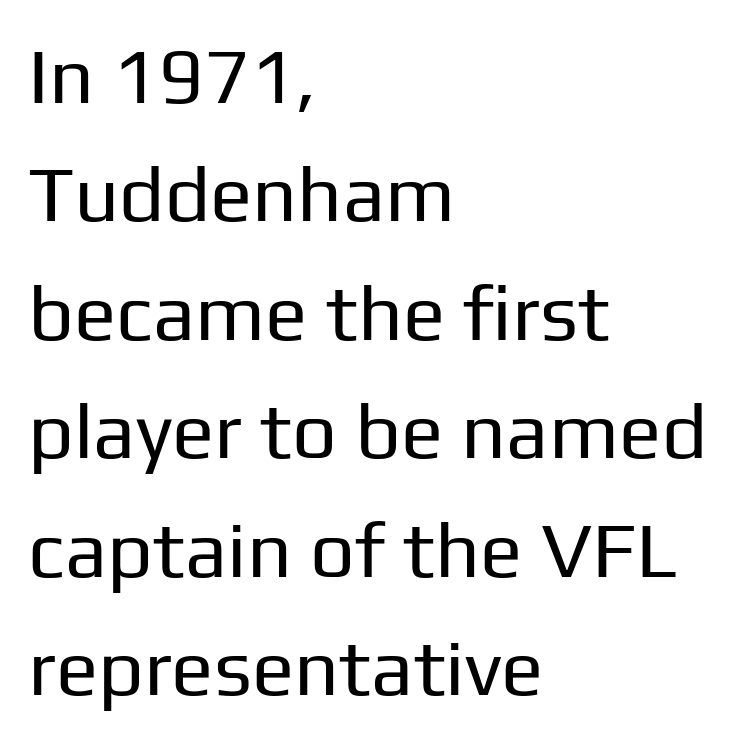
Q: Is the text bold? A: No.
Q: Is the text italic (slanted)? A: No, it is upright.
Q: Is the typeface a serif or a sans-serif typeface? A: Sans-serif.
Q: Is the text underlined? A: No.
Q: How is the paragraph aligned? A: Left-aligned.
Q: Is the spacing between letters normal or unusually wide? A: Normal.
Q: Is the spacing between lines tight, normal or loose? A: Normal.
Q: Width (condensed, normal, or wide)? A: Normal.
Q: Stroke contrast? A: Low.
Q: x-height? A: Medium.
Q: Monospaced? A: No.
